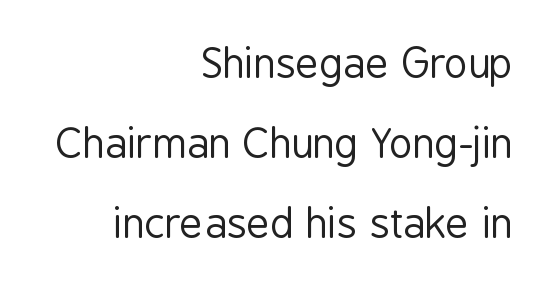
{"serif": "no", "italic": "no", "bold": "no", "weight": "regular", "width": "condensed", "stroke_contrast": "low", "x_height": "medium", "monospaced": "no", "underline": "no", "align": "right", "line_spacing": "loose", "line_spacing_ratio": 2.0, "letter_spacing": "normal", "letter_spacing_em": 0.0, "glyph_px": 40}
